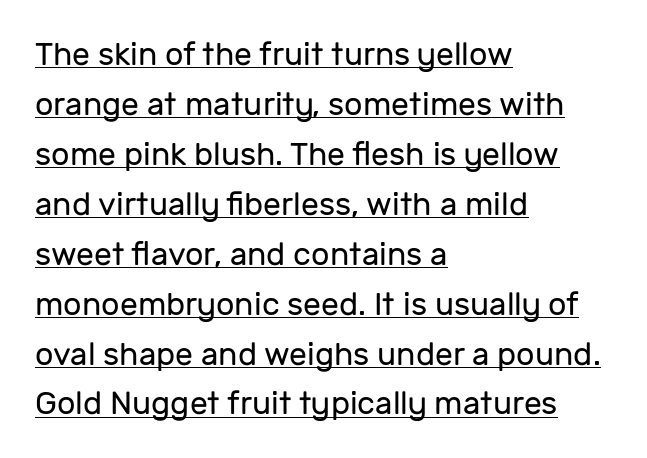
The image shows 32 px regular-weight sans-serif type, upright; set left-aligned, normal line spacing (1.56x), normal letter spacing, underlined; low stroke contrast and a medium x-height.
